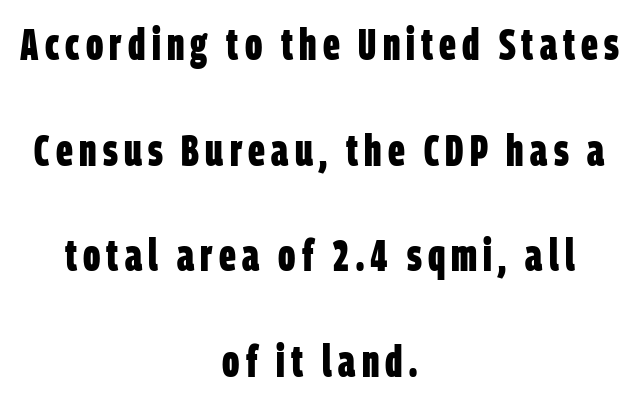
The image shows 44 px bold, condensed sans-serif type; set centered, loose line spacing (2.4x), not underlined; low stroke contrast and a large x-height.
